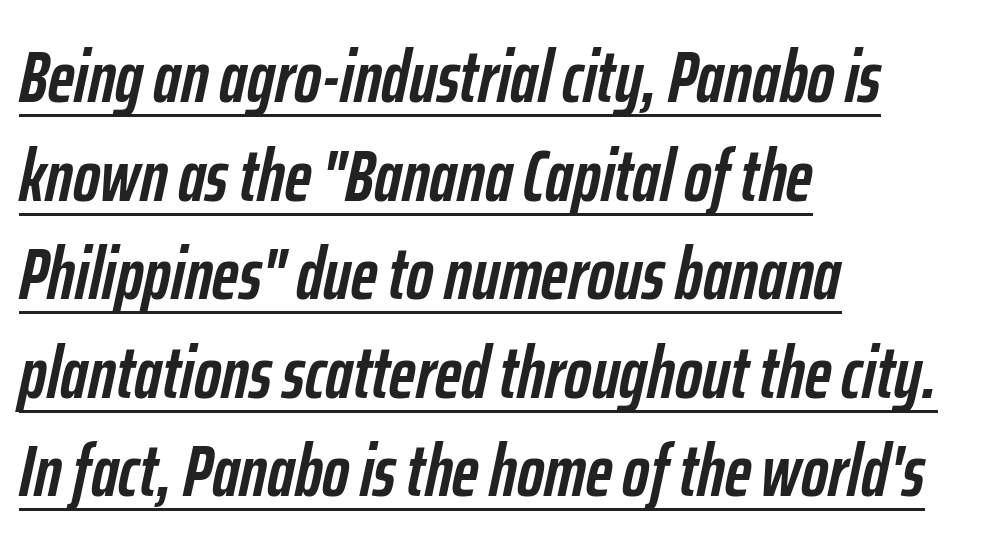
How would I describe the line gaps? Plain and ordinary. Look at the stroke-to-counter ratio: heavy, a bold. The face used here is proportionally spaced, like ordinary book or web type. This sample uses plain, unmodified letter spacing.
